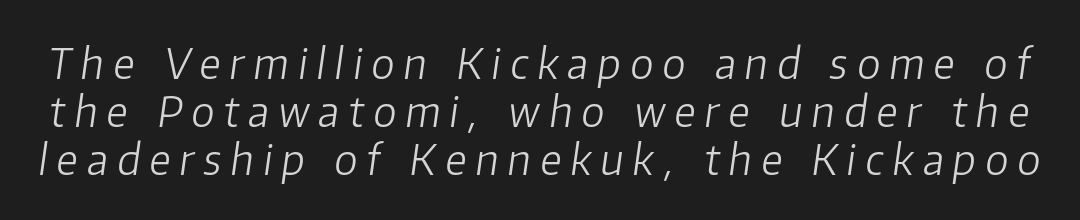
These lines are rendered in a variable-pitch font. The area under the type is left untouched. The letterforms sit at book weight or below. This is oblique type, the kind used for emphasis or titles. Short note: letters widely spaced. Is there much room between lines? No — they nearly touch.
